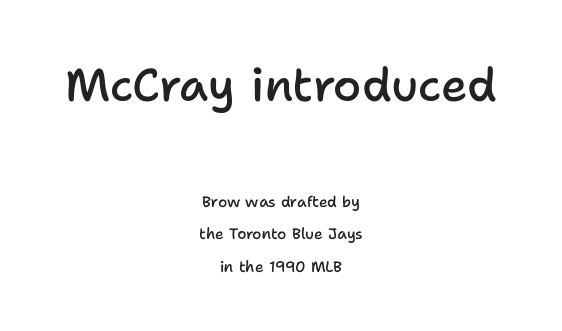
Leading is clearly above the norm, producing a sparse column. The baseline area is clear. Does extra space separate the letters? No, they use regular spacing. The letters advance in unequal steps, a hallmark of proportional type. Reading down the block, each line starts at a different indent, mirrored at its end.
